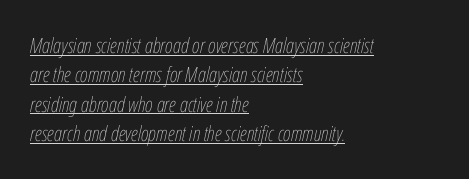
Q: Is the text bold? A: No.
Q: Is the text italic (slanted)? A: Yes, it leans right by about 12 degrees.
Q: Is the text underlined? A: Yes.
Q: How is the paragraph aligned? A: Left-aligned.
Q: Is the spacing between letters normal or unusually wide? A: Normal.
Q: Is the spacing between lines tight, normal or loose? A: Normal.
